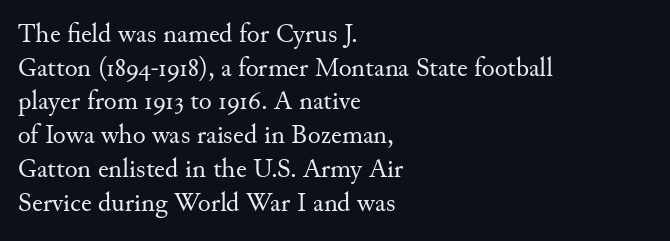
Whoever set this chose a conventional vertical rhythm. Each stroke keeps to a modest, everyday thickness or less. Is there any slant? The stems are plumb. Any mark beneath the type? The region is blank. Horizontal alignment here is leftward, the default for most running prose.
